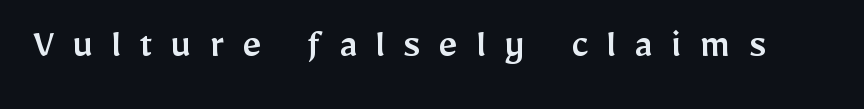
{"serif": "no", "italic": "no", "width": "normal", "stroke_contrast": "low", "x_height": "medium", "monospaced": "no", "underline": "no", "letter_spacing": "wide", "letter_spacing_em": 0.43, "glyph_px": 42}
